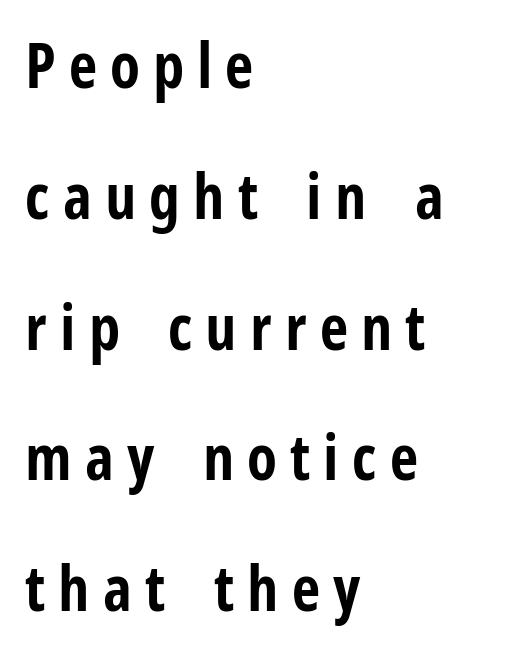
Does extra space separate the letters? Yes, quite a lot of it. Is there any slant? The stems are plumb. Lines of text with bare space underneath. Character widths vary here, with narrow letters taking less room than wide ones.
